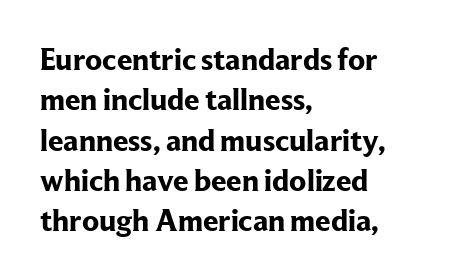
If you measured baseline to baseline, you'd find a middling distance. Here the designer chose a conventional face with non-uniform glyph widths. Weight check: bold — yes, fully. Honestly, the letter spacing is just normal — you wouldn't notice it. Examine the stroke ends and you'll spot serifs.
